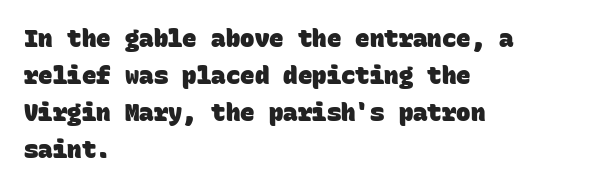
Q: Is the text bold? A: Yes.
Q: Is the text underlined? A: No.
Q: How is the paragraph aligned? A: Left-aligned.
Q: Is the spacing between letters normal or unusually wide? A: Normal.
Q: Is the spacing between lines tight, normal or loose? A: Normal.
